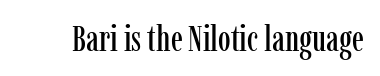
{"serif": "yes", "italic": "no", "width": "condensed", "stroke_contrast": "low", "x_height": "medium", "monospaced": "no", "underline": "no", "letter_spacing": "normal", "letter_spacing_em": 0.0, "glyph_px": 36}
